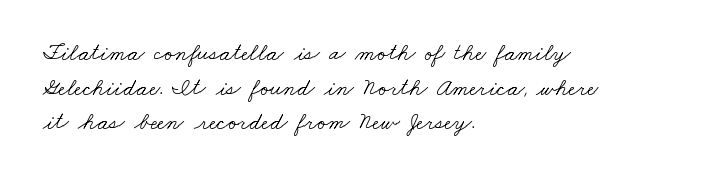
Q: Is the text bold? A: No.
Q: Is the text underlined? A: No.
Q: How is the paragraph aligned? A: Left-aligned.
Q: Is the spacing between letters normal or unusually wide? A: Normal.
Q: Is the spacing between lines tight, normal or loose? A: Normal.
